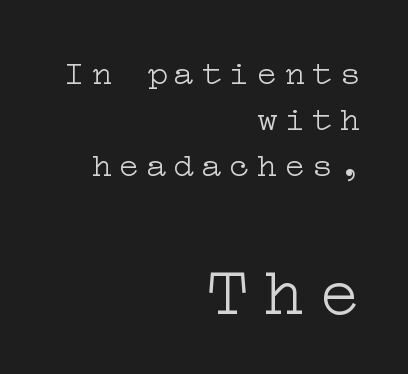
The image shows 69 px light, wide serif type, upright; set right-aligned, normal line spacing (1.36x), unusually wide letter spacing (+0.21 em), not underlined; the second (bottom) block is 2.03x larger; low stroke contrast and a medium x-height.
